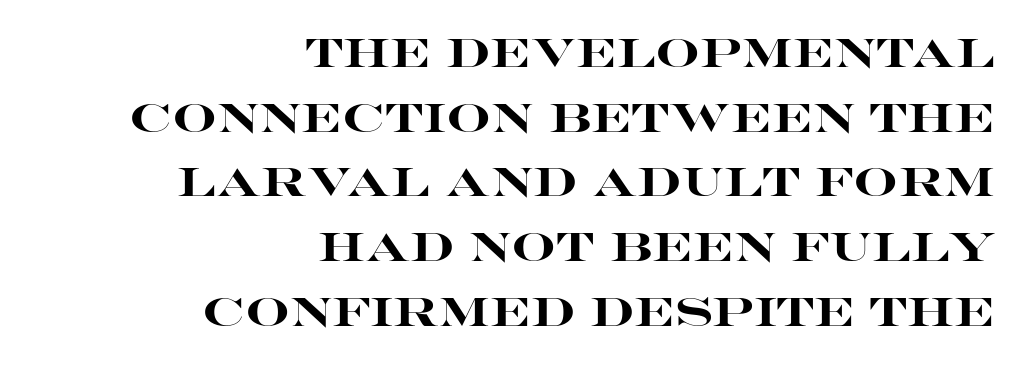
Leftover space on each line is placed entirely before the opening word. Each new line begins a customary step beneath the previous one. In terms of weight, the rendering is a true, heavy bold. Think of a printed novel: that variable character pitch is what you see here. The letterforms sit shoulder to shoulder at normal distance. A roman cut, with each character standing at attention.
